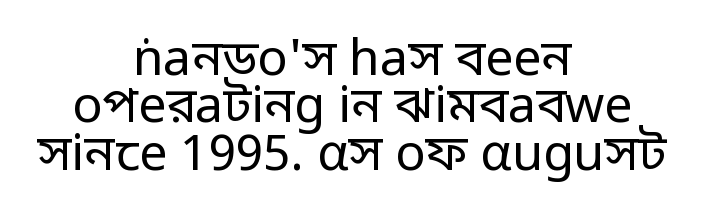
{"serif": "no", "italic": "no", "bold": "no", "weight": "regular", "width": "normal", "stroke_contrast": "low", "x_height": "medium", "monospaced": "no", "underline": "no", "align": "center", "line_spacing": "tight", "line_spacing_ratio": 0.95, "letter_spacing": "normal", "letter_spacing_em": 0.0, "glyph_px": 50}
